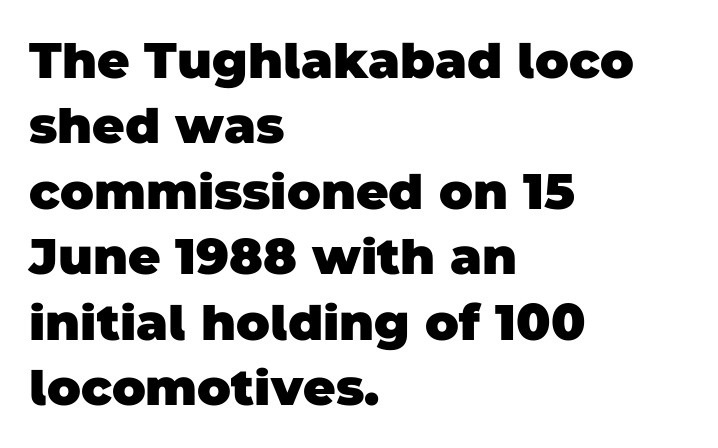
The image shows 50 px heavy sans-serif type; set left-aligned, normal line spacing (1.31x), normal letter spacing, not underlined; low stroke contrast and a large x-height.
